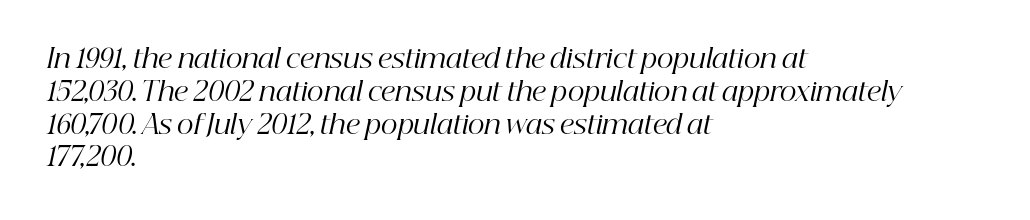
{"italic": "yes", "lean": "right", "slant_degrees": 12, "bold": "no", "underline": "no", "align": "left", "line_spacing": "normal", "line_spacing_ratio": 1.26, "letter_spacing": "normal", "letter_spacing_em": 0.0, "glyph_px": 26}
